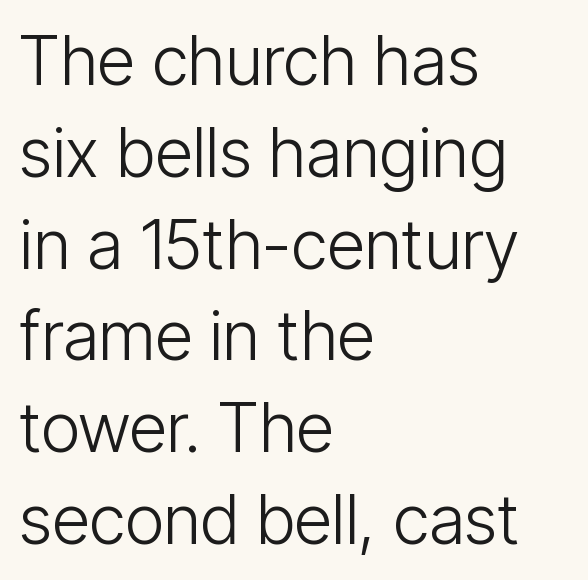
The paragraph shown leans on its left margin. Weight: regular or lighter. Clear beneath every line of the passage. What kind of face is this? One without serifs — a sans. This is the regular roman posture of the typeface.
